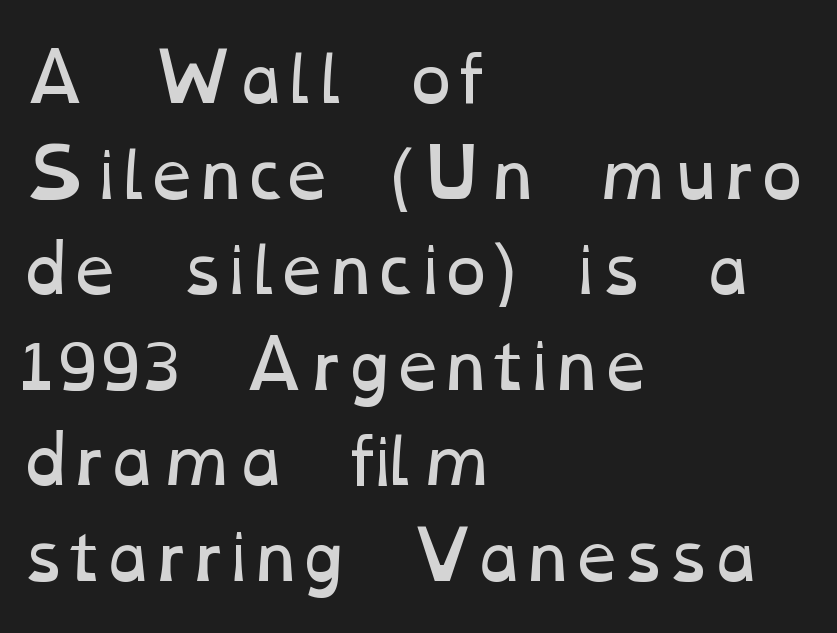
Horizontal alignment here is leftward, the default for most running prose. Rows of type keep a routine distance in the vertical direction. The cut favours lightness, reaching ordinary text weight at its darkest. The passage shown is not underscored anywhere.
